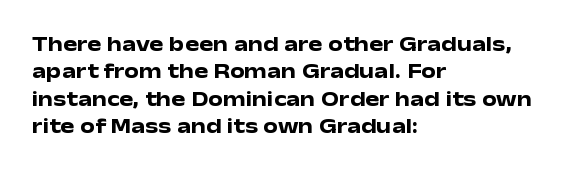
Q: Is the text bold? A: Yes.
Q: Is the text italic (slanted)? A: No, it is upright.
Q: Is the text underlined? A: No.
Q: How is the paragraph aligned? A: Left-aligned.
Q: Is the spacing between letters normal or unusually wide? A: Normal.
Q: Is the spacing between lines tight, normal or loose? A: Normal.
